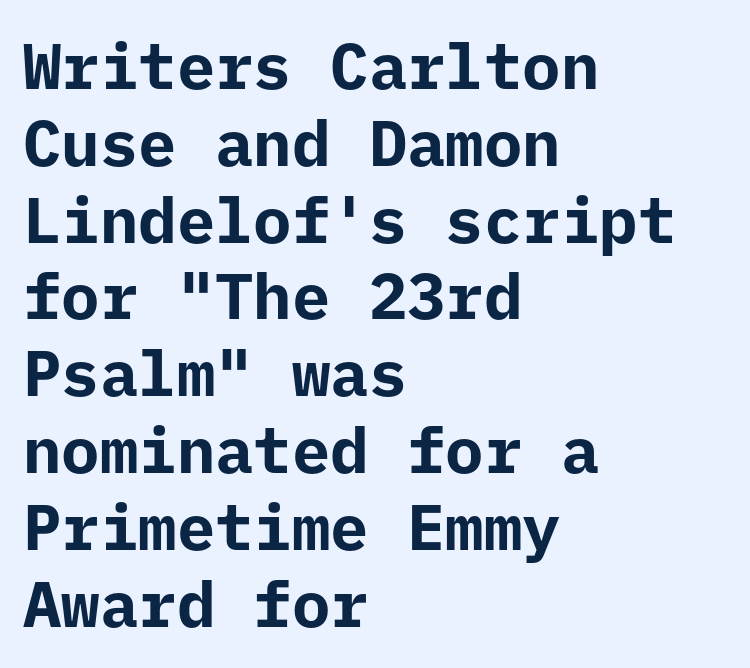
Q: Is the text bold? A: Yes.
Q: Is the text italic (slanted)? A: No, it is upright.
Q: Is the typeface a serif or a sans-serif typeface? A: Sans-serif.
Q: Is the text underlined? A: No.
Q: How is the paragraph aligned? A: Left-aligned.
Q: Is the spacing between letters normal or unusually wide? A: Normal.
Q: Width (condensed, normal, or wide)? A: Normal.
Q: Stroke contrast? A: Low.
Q: x-height? A: Medium.
Q: Monospaced? A: Yes.
